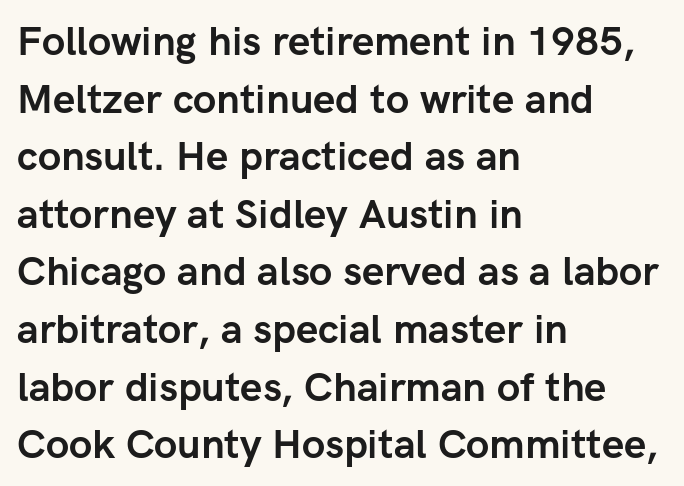
Q: Is the text bold? A: Yes.
Q: Is the text italic (slanted)? A: No, it is upright.
Q: Is the typeface a serif or a sans-serif typeface? A: Sans-serif.
Q: Is the text underlined? A: No.
Q: How is the paragraph aligned? A: Left-aligned.
Q: Is the spacing between letters normal or unusually wide? A: Normal.
Q: Is the spacing between lines tight, normal or loose? A: Normal.
Q: Width (condensed, normal, or wide)? A: Normal.
Q: Stroke contrast? A: Low.
Q: x-height? A: Medium.
Q: Monospaced? A: No.
